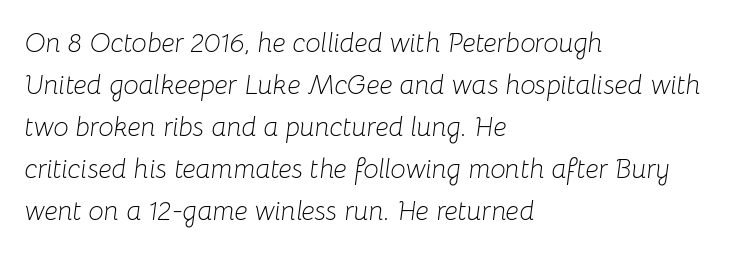
Q: Is the text bold? A: No.
Q: Is the text italic (slanted)? A: Yes, it leans right by about 8 degrees.
Q: Is the text underlined? A: No.
Q: How is the paragraph aligned? A: Left-aligned.
Q: Is the spacing between letters normal or unusually wide? A: Normal.
Q: Is the spacing between lines tight, normal or loose? A: Normal.
